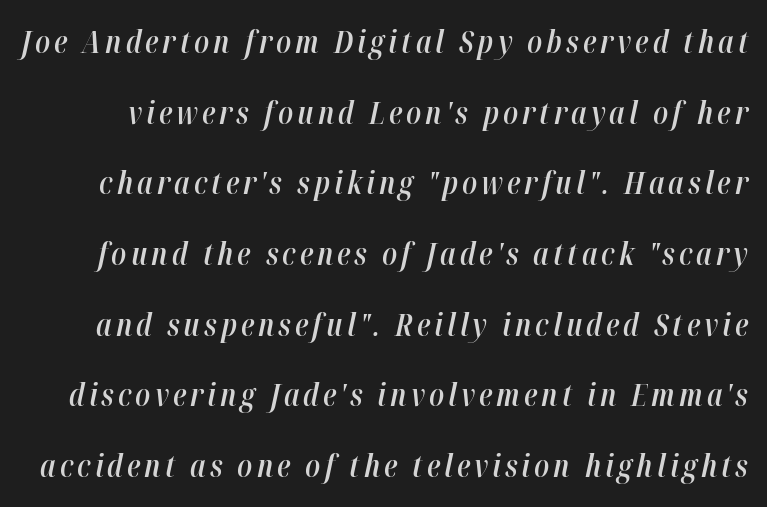
{"italic": "yes", "lean": "right", "slant_degrees": 12, "bold": "semi", "weight": "semibold", "width": "condensed", "stroke_contrast": "high", "x_height": "medium", "monospaced": "no", "underline": "no", "line_spacing": "loose", "line_spacing_ratio": 2.28, "glyph_px": 31}
